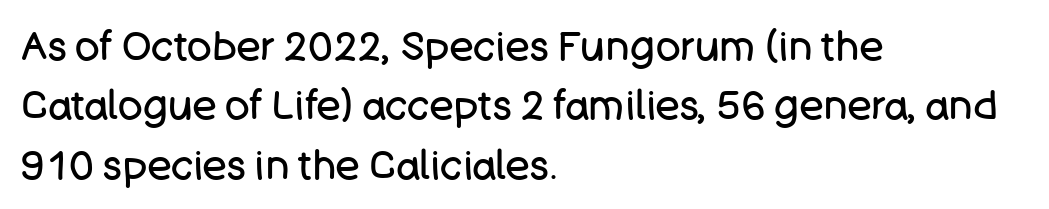
The image shows 41 px regular-weight sans-serif type, upright; set left-aligned, normal line spacing (1.45x), normal letter spacing, not underlined; low stroke contrast and a large x-height.
